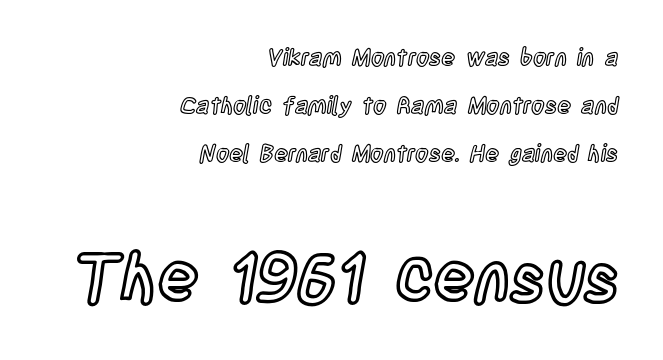
{"width": "condensed", "x_height": "large", "monospaced": "no", "underline": "no", "align": "right", "line_spacing": "loose", "line_spacing_ratio": 2.09, "letter_spacing": "normal", "letter_spacing_em": 0.0, "larger_block": "second", "size_ratio": 2.96, "glyph_px": 68}
